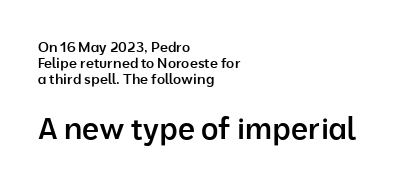
Q: Is the text bold? A: Semi-bold.
Q: Is the text italic (slanted)? A: No, it is upright.
Q: Is the typeface a serif or a sans-serif typeface? A: Sans-serif.
Q: Is the text underlined? A: No.
Q: How is the paragraph aligned? A: Left-aligned.
Q: Is the spacing between letters normal or unusually wide? A: Normal.
Q: Is the spacing between lines tight, normal or loose? A: Tight.
Q: Which block of text is set in a larger size, the first (top) or the second (bottom)? A: The second (bottom) one.
Q: Width (condensed, normal, or wide)? A: Normal.
Q: Stroke contrast? A: Low.
Q: x-height? A: Medium.
Q: Monospaced? A: No.
